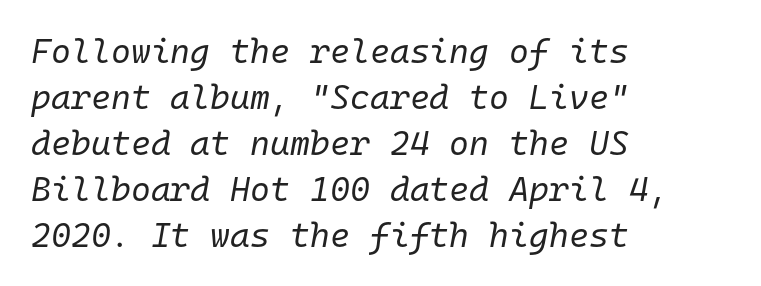
Q: Is the text bold? A: No.
Q: Is the text italic (slanted)? A: Yes, it leans right by about 10 degrees.
Q: Is the text underlined? A: No.
Q: How is the paragraph aligned? A: Left-aligned.
Q: Is the spacing between letters normal or unusually wide? A: Normal.
Q: Is the spacing between lines tight, normal or loose? A: Normal.
Q: Width (condensed, normal, or wide)? A: Normal.
Q: Stroke contrast? A: Low.
Q: x-height? A: Medium.
Q: Monospaced? A: Yes.
